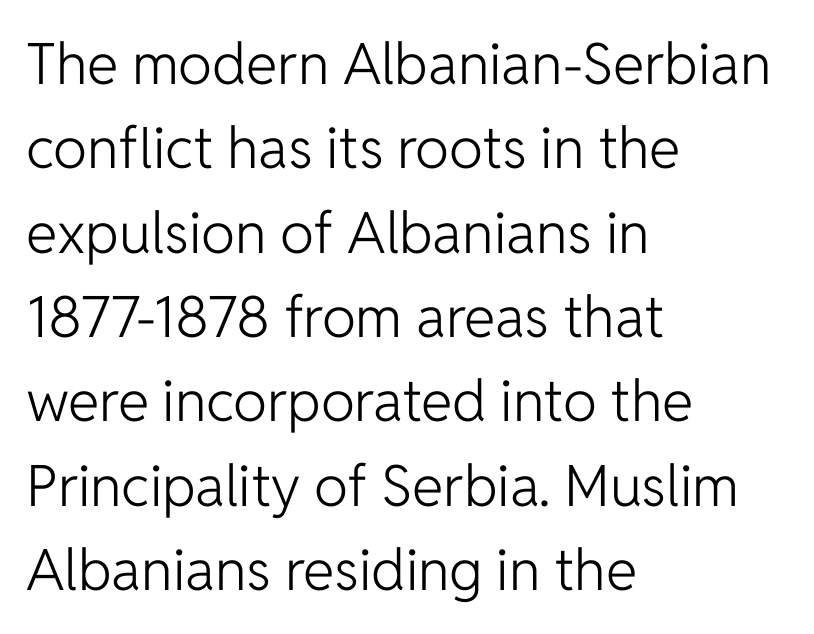
The image shows 57 px light sans-serif type, upright; set left-aligned, normal line spacing (1.48x), normal letter spacing, not underlined; low stroke contrast and a medium x-height.
